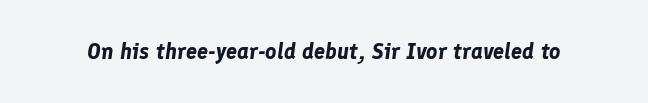
{"italic": "yes", "lean": "right", "slant_degrees": 8, "bold": "yes", "underline": "no", "letter_spacing": "normal", "letter_spacing_em": 0.0, "glyph_px": 22}
